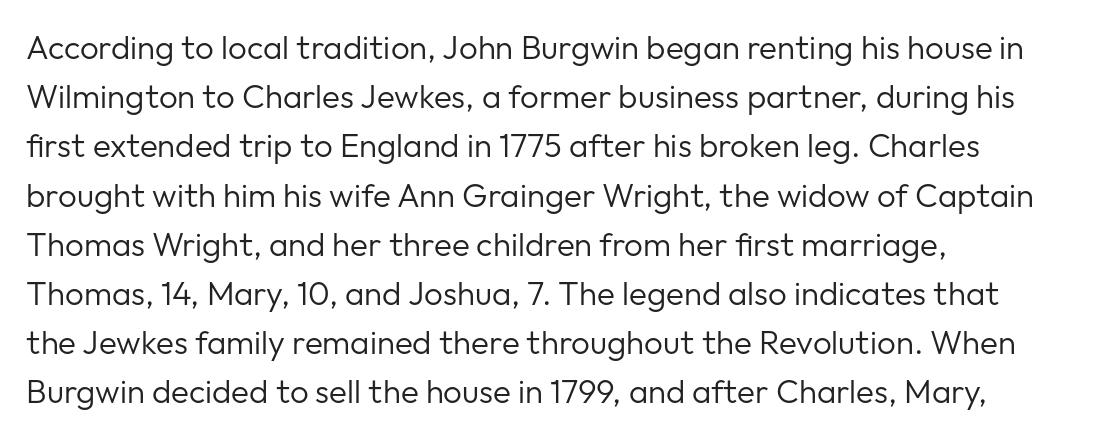
The image shows 33 px regular-weight sans-serif type, upright; set left-aligned, normal line spacing (1.49x), normal letter spacing, not underlined; low stroke contrast and a medium x-height.
